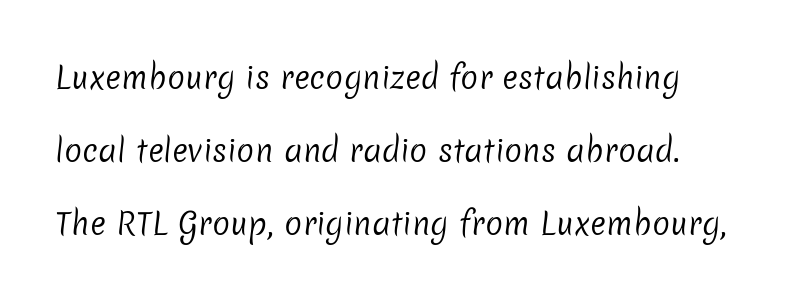
{"serif": "no", "bold": "no", "weight": "regular", "width": "normal", "stroke_contrast": "low", "x_height": "medium", "monospaced": "no", "underline": "no", "line_spacing": "loose", "line_spacing_ratio": 2.43, "letter_spacing": "normal", "letter_spacing_em": 0.0, "glyph_px": 30}
